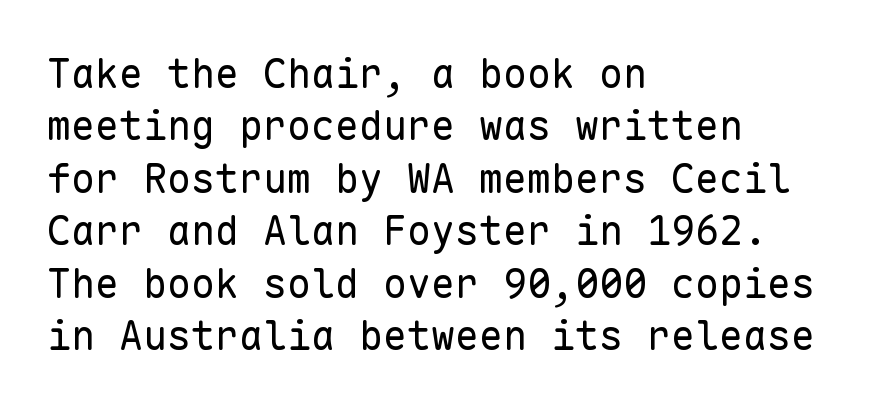
Q: Is the text bold? A: No.
Q: Is the text italic (slanted)? A: No, it is upright.
Q: Is the typeface a serif or a sans-serif typeface? A: Sans-serif.
Q: Is the text underlined? A: No.
Q: How is the paragraph aligned? A: Left-aligned.
Q: Is the spacing between letters normal or unusually wide? A: Normal.
Q: Is the spacing between lines tight, normal or loose? A: Normal.
Q: Width (condensed, normal, or wide)? A: Normal.
Q: Stroke contrast? A: Low.
Q: x-height? A: Medium.
Q: Monospaced? A: Yes.
